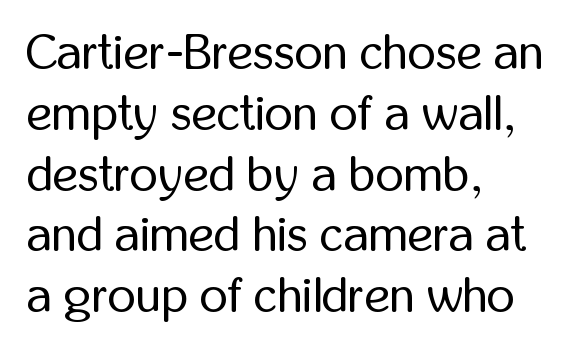
The image shows 49 px regular-weight, condensed sans-serif type, upright; set left-aligned, line spacing 1.24x, normal letter spacing, not underlined; low stroke contrast and a medium x-height.
